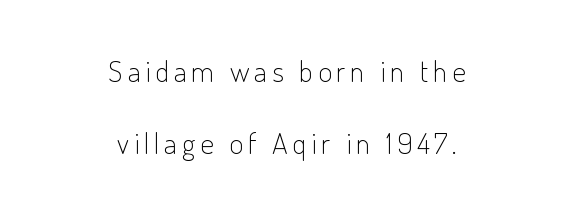
Q: Is the text bold? A: No.
Q: Is the text italic (slanted)? A: No, it is upright.
Q: Is the typeface a serif or a sans-serif typeface? A: Sans-serif.
Q: Is the text underlined? A: No.
Q: How is the paragraph aligned? A: Centered.
Q: Is the spacing between lines tight, normal or loose? A: Loose.
Q: Width (condensed, normal, or wide)? A: Condensed.
Q: Stroke contrast? A: Low.
Q: x-height? A: Small.
Q: Monospaced? A: No.
